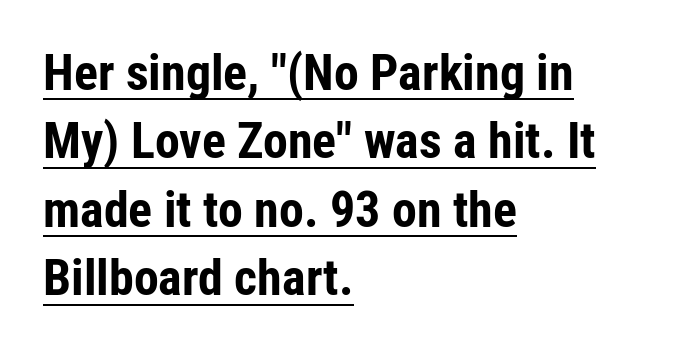
The image shows 50 px bold, condensed sans-serif type, upright; set left-aligned, normal line spacing (1.37x), normal letter spacing, underlined; low stroke contrast and a medium x-height.
